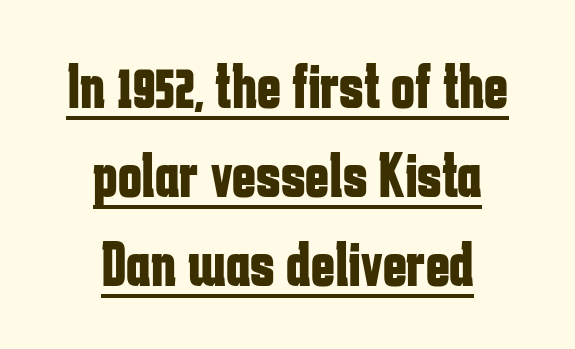
The image shows 64 px bold, condensed sans-serif type, upright; set centered, normal line spacing (1.39x), normal letter spacing, underlined; low stroke contrast and a medium x-height.
